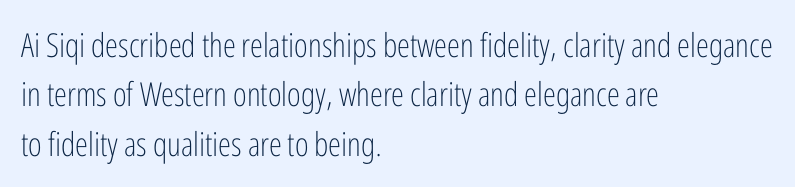
Q: Is the text bold? A: No.
Q: Is the text italic (slanted)? A: No, it is upright.
Q: Is the typeface a serif or a sans-serif typeface? A: Sans-serif.
Q: Is the text underlined? A: No.
Q: How is the paragraph aligned? A: Left-aligned.
Q: Is the spacing between letters normal or unusually wide? A: Normal.
Q: Is the spacing between lines tight, normal or loose? A: Normal.
Q: Width (condensed, normal, or wide)? A: Condensed.
Q: Stroke contrast? A: Low.
Q: x-height? A: Medium.
Q: Monospaced? A: No.
